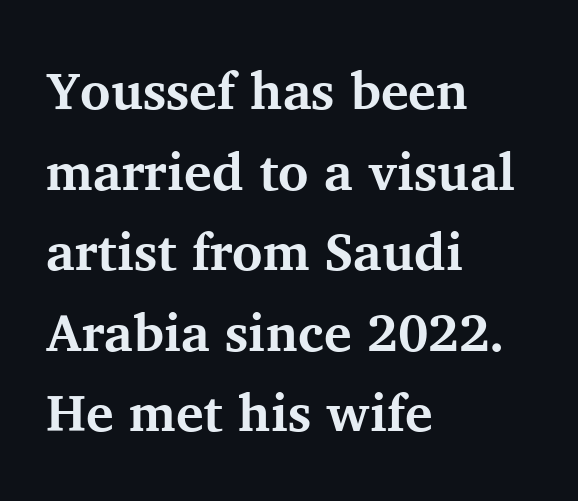
{"serif": "yes", "italic": "no", "bold": "yes", "weight": "bold", "width": "normal", "stroke_contrast": "medium", "x_height": "medium", "monospaced": "no", "underline": "no", "align": "left", "line_spacing": "normal", "line_spacing_ratio": 1.55, "letter_spacing": "normal", "letter_spacing_em": 0.0, "glyph_px": 52}
